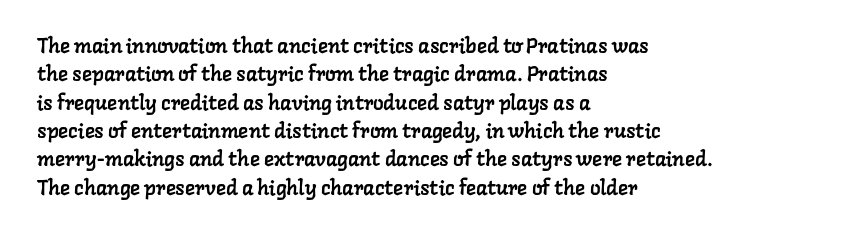
Q: Is the text underlined? A: No.
Q: How is the paragraph aligned? A: Left-aligned.
Q: Is the spacing between letters normal or unusually wide? A: Normal.
Q: Is the spacing between lines tight, normal or loose? A: Normal.
